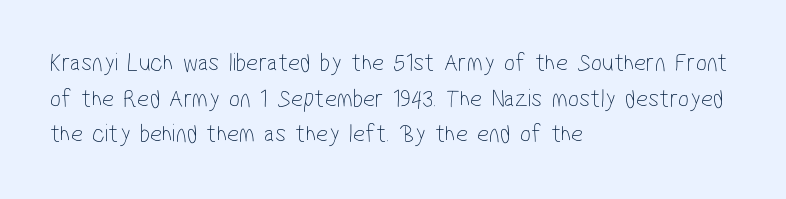
The image shows 26 px text type; set left-aligned, normal line spacing (1.37x), normal letter spacing, not underlined.
